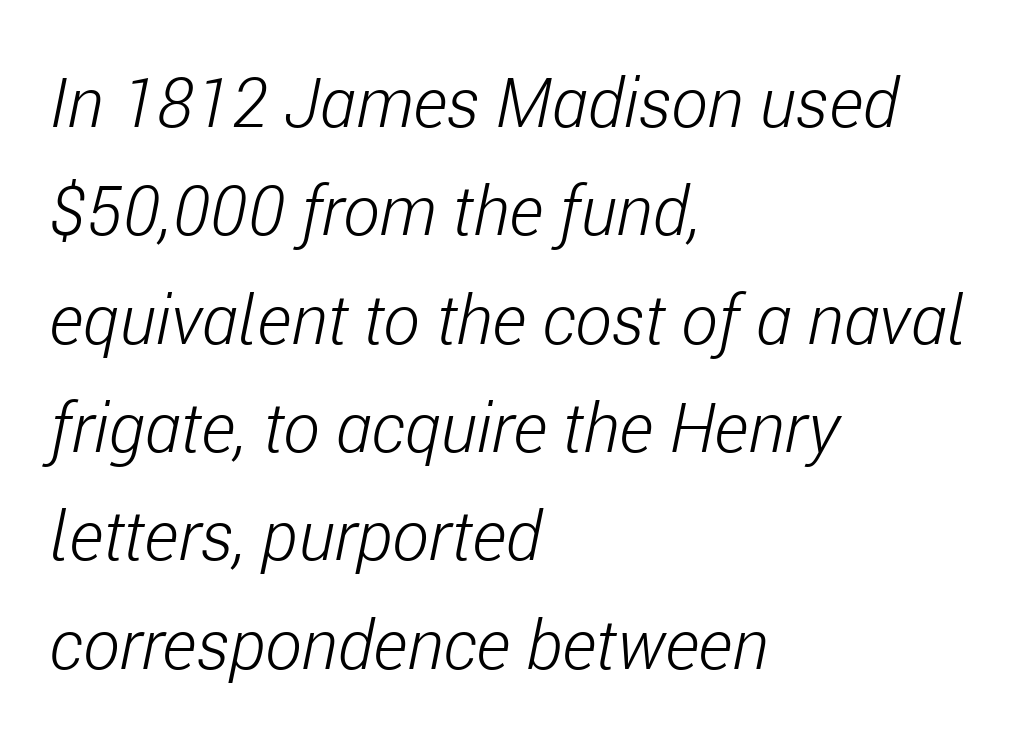
Q: Is the text bold? A: No.
Q: Is the text italic (slanted)? A: Yes, it leans right by about 11 degrees.
Q: Is the text underlined? A: No.
Q: How is the paragraph aligned? A: Left-aligned.
Q: Is the spacing between letters normal or unusually wide? A: Normal.
Q: Is the spacing between lines tight, normal or loose? A: Normal.
Q: Width (condensed, normal, or wide)? A: Condensed.
Q: Stroke contrast? A: Low.
Q: x-height? A: Medium.
Q: Monospaced? A: No.
